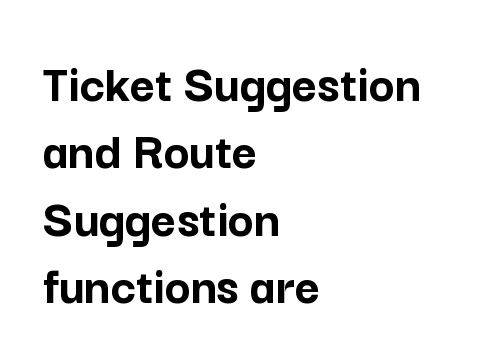
Q: Is the text bold? A: Yes.
Q: Is the text italic (slanted)? A: No, it is upright.
Q: Is the typeface a serif or a sans-serif typeface? A: Sans-serif.
Q: Is the text underlined? A: No.
Q: How is the paragraph aligned? A: Left-aligned.
Q: Is the spacing between letters normal or unusually wide? A: Normal.
Q: Is the spacing between lines tight, normal or loose? A: Normal.
Q: Width (condensed, normal, or wide)? A: Normal.
Q: Stroke contrast? A: Low.
Q: x-height? A: Medium.
Q: Monospaced? A: No.
